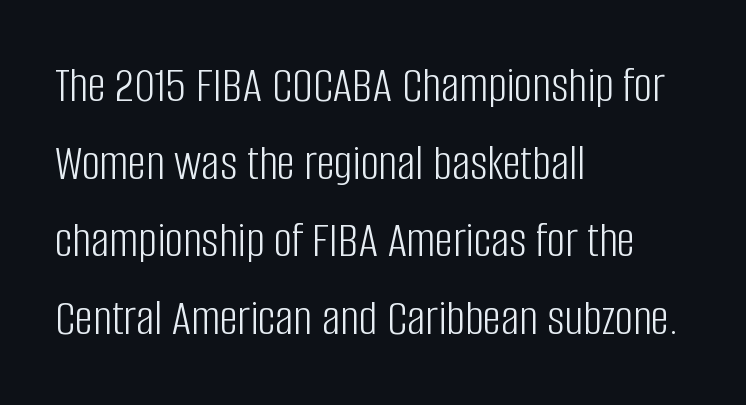
Is this a fixed-width face? No — the glyphs have proportional, varying widths. Each new line begins a customary step beneath the previous one. The font family rendered here belongs to the sans-serif group. Vertical stems look standard width or narrower in stroke. These lines are set flush left with a ragged right edge.
